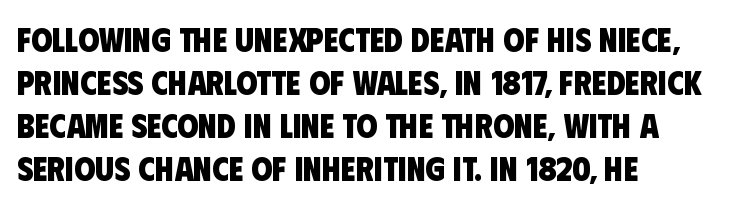
Q: Is the text bold? A: Yes.
Q: Is the typeface a serif or a sans-serif typeface? A: Sans-serif.
Q: Is the text underlined? A: No.
Q: How is the paragraph aligned? A: Left-aligned.
Q: Is the spacing between letters normal or unusually wide? A: Normal.
Q: Is the spacing between lines tight, normal or loose? A: Normal.
Q: Width (condensed, normal, or wide)? A: Condensed.
Q: Stroke contrast? A: Low.
Q: x-height? A: Large.
Q: Monospaced? A: No.
